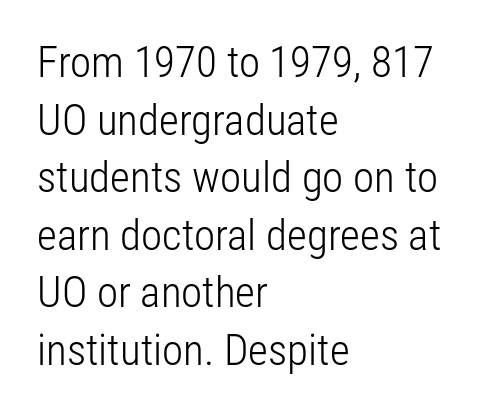
Q: Is the text bold? A: No.
Q: Is the text italic (slanted)? A: No, it is upright.
Q: Is the typeface a serif or a sans-serif typeface? A: Sans-serif.
Q: Is the text underlined? A: No.
Q: How is the paragraph aligned? A: Left-aligned.
Q: Is the spacing between letters normal or unusually wide? A: Normal.
Q: Is the spacing between lines tight, normal or loose? A: Normal.
Q: Width (condensed, normal, or wide)? A: Condensed.
Q: Stroke contrast? A: Low.
Q: x-height? A: Medium.
Q: Monospaced? A: No.
